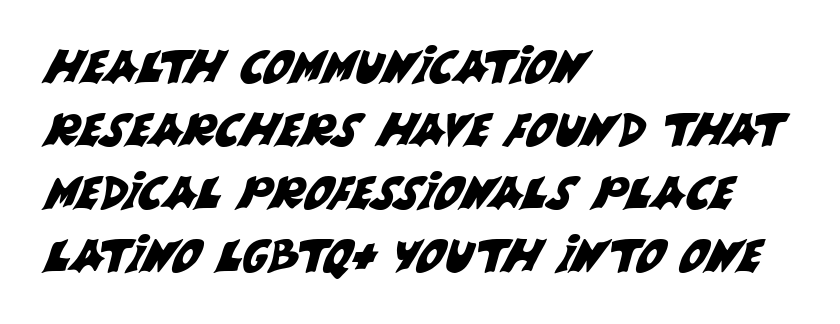
{"serif": "no", "width": "normal", "stroke_contrast": "medium", "x_height": "large", "monospaced": "no", "underline": "no", "align": "left", "line_spacing": "normal", "line_spacing_ratio": 1.4, "letter_spacing": "normal", "letter_spacing_em": 0.0, "glyph_px": 45}
